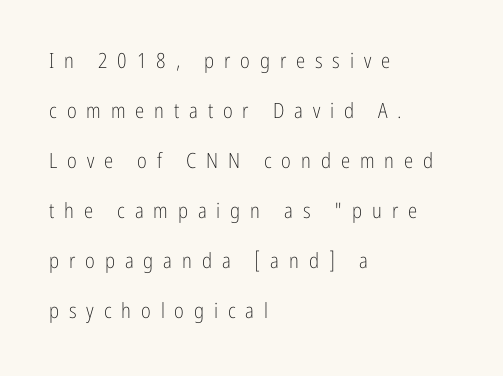
{"italic": "no", "bold": "no", "underline": "no", "align": "left", "line_spacing": "loose", "line_spacing_ratio": 2.38, "letter_spacing": "wide", "letter_spacing_em": 0.47, "glyph_px": 21}
